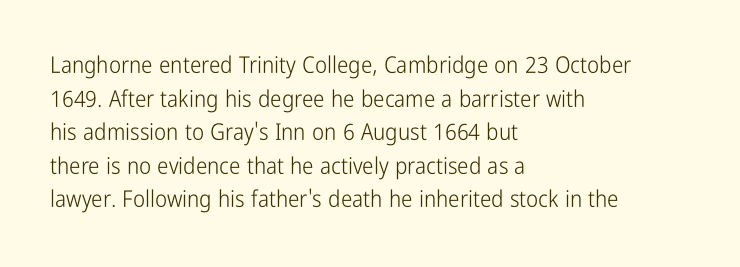
The image shows 23 px text type, upright; set left-aligned, normal line spacing (1.46x), normal letter spacing, not underlined.
